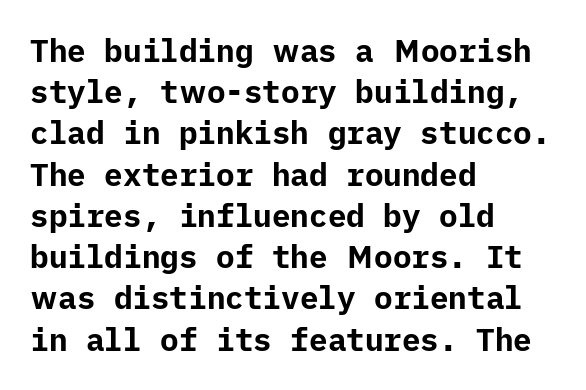
The face used here has the dense, thick strokes of a bold. Evenly set lines give the paragraph a standard silhouette. Clear beneath every line of the passage. Serif or sans? Sans — the stroke terminals are bare. The setting favours the left margin, as ordinary paragraphs usually do.
